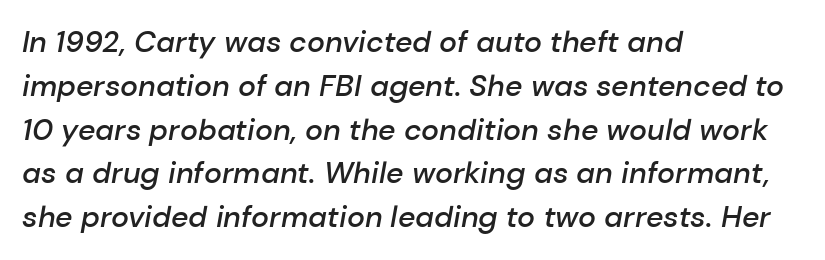
{"italic": "yes", "lean": "right", "slant_degrees": 10, "bold": "semi", "weight": "semibold", "width": "normal", "stroke_contrast": "low", "x_height": "medium", "monospaced": "no", "underline": "no", "align": "left", "line_spacing": "normal", "line_spacing_ratio": 1.46, "letter_spacing": "normal", "letter_spacing_em": 0.0, "glyph_px": 30}
